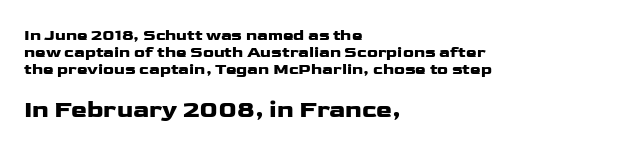
{"italic": "no", "underline": "no", "align": "left", "line_spacing": "tight", "line_spacing_ratio": 1.05, "letter_spacing": "normal", "letter_spacing_em": 0.0, "larger_block": "second", "size_ratio": 1.5, "glyph_px": 24}
